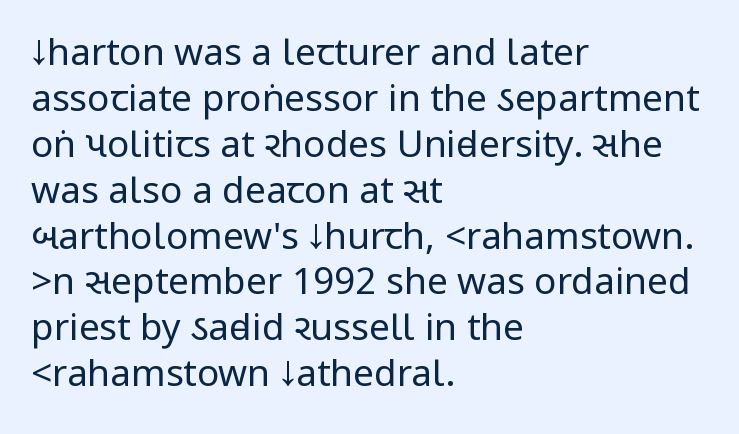
Q: Is the text bold? A: No.
Q: Is the text italic (slanted)? A: No, it is upright.
Q: Is the typeface a serif or a sans-serif typeface? A: Sans-serif.
Q: Is the text underlined? A: No.
Q: How is the paragraph aligned? A: Left-aligned.
Q: Is the spacing between letters normal or unusually wide? A: Normal.
Q: Width (condensed, normal, or wide)? A: Condensed.
Q: Stroke contrast? A: Low.
